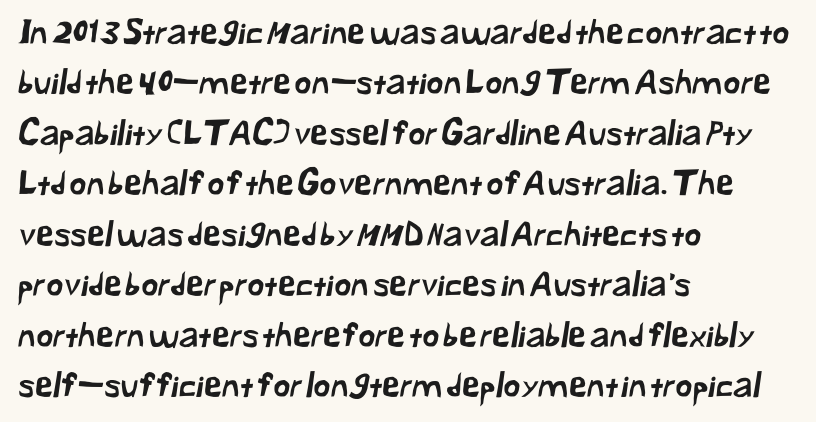
This sample has the flowing, uneven cadence of proportional lettering. A typesetter would label this face a sans. The lines in this sample share a left origin and differ only in where they stop. The line texture is even and compact thanks to regular tracking. The space between consecutive lines is moderate.
